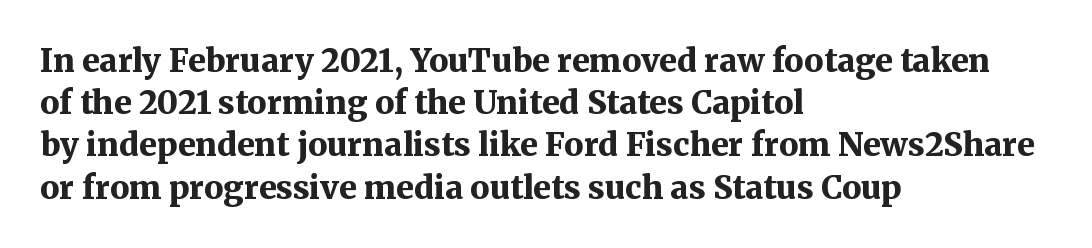
Q: Is the text bold? A: Yes.
Q: Is the text italic (slanted)? A: No, it is upright.
Q: Is the typeface a serif or a sans-serif typeface? A: Serif.
Q: Is the text underlined? A: No.
Q: How is the paragraph aligned? A: Left-aligned.
Q: Is the spacing between letters normal or unusually wide? A: Normal.
Q: Is the spacing between lines tight, normal or loose? A: Normal.
Q: Width (condensed, normal, or wide)? A: Normal.
Q: Stroke contrast? A: Medium.
Q: x-height? A: Medium.
Q: Monospaced? A: No.
